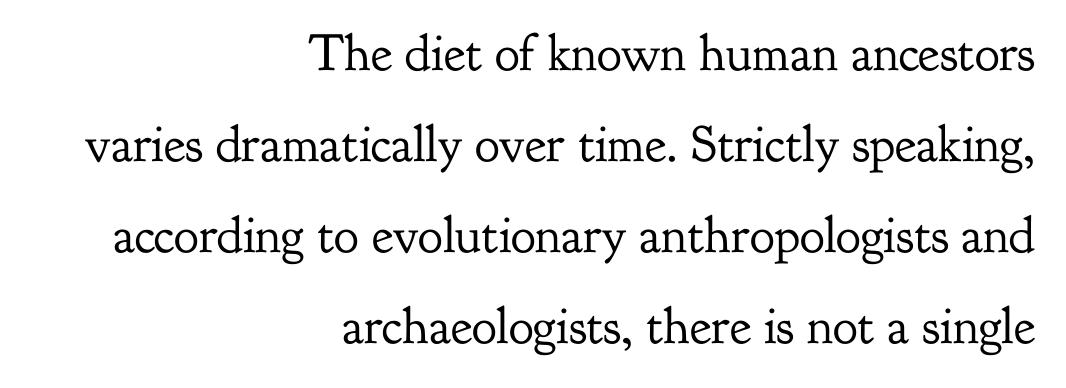
Do the characters align in a grid? No, the font is proportional. These glyphs show unthickened strokes, regular width or finer. A clean baseline with only descenders dipping below it. The rendering keeps characters at their native spacing. In CSS terms this would be text-align: right.
